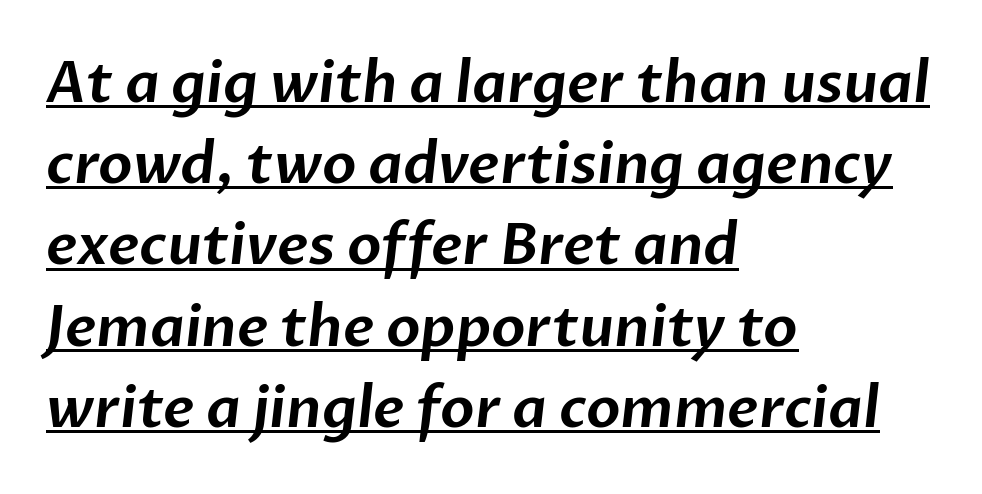
{"serif": "no", "width": "normal", "stroke_contrast": "low", "x_height": "medium", "monospaced": "no", "underline": "yes", "align": "left", "line_spacing": "normal", "line_spacing_ratio": 1.45, "letter_spacing": "normal", "letter_spacing_em": 0.0, "glyph_px": 56}
